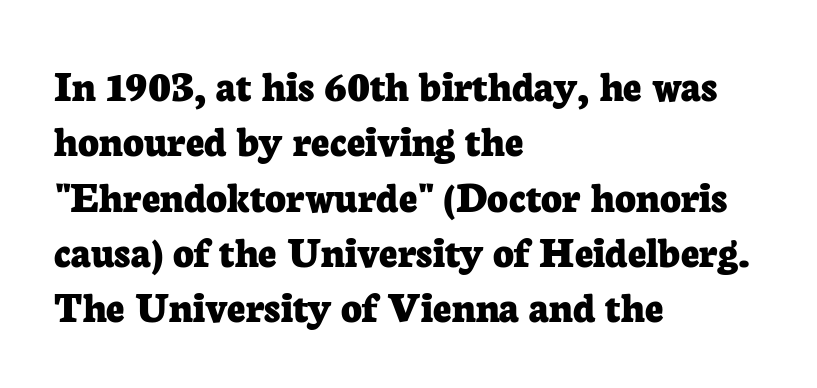
The words here are not underlined. It's the straight-up-and-down kind of type. Weight check: bold — yes, fully. Is this a fixed-width face? No — the glyphs have proportional, varying widths. The letters carry serifs — small finishing strokes at the ends of their stems.
